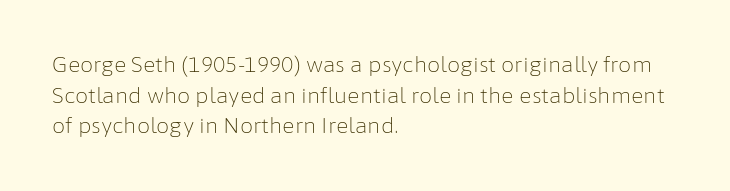
The strip under each line holds only bare page. The lines in this sample share a left origin and differ only in where they stop. The block of text has a typical density, with ordinary space between rows. A typesetter would call this zero additional tracking. Each stroke keeps to a modest, everyday thickness or less. Style check: upright.
